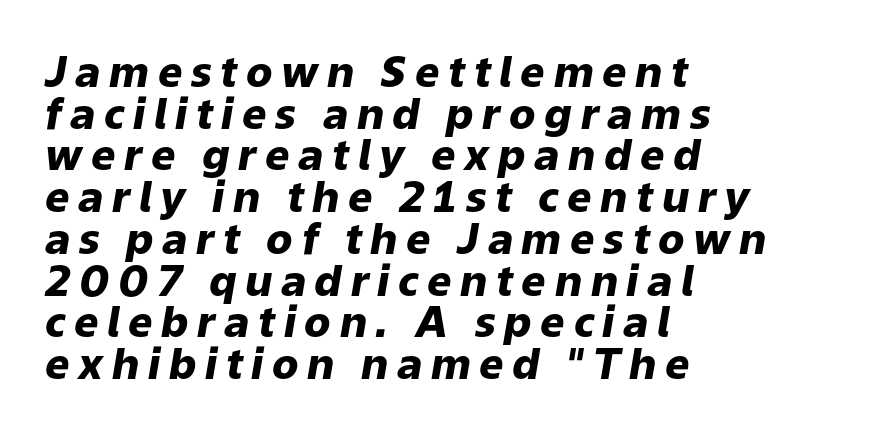
The image shows 43 px heavy type, italic (leaning right); set left-aligned, tight line spacing (0.97x), unusually wide letter spacing (+0.2 em), not underlined; low stroke contrast and a medium x-height.
